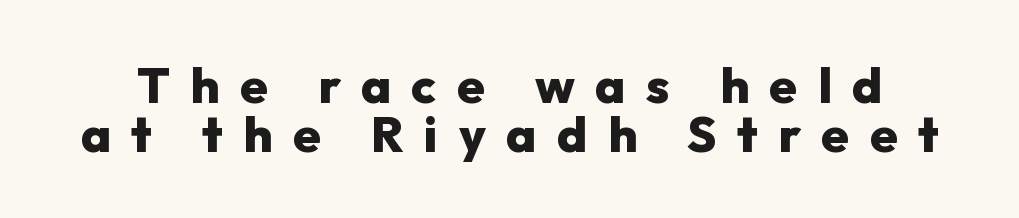
Q: Is the text bold? A: Yes.
Q: Is the text italic (slanted)? A: No, it is upright.
Q: Is the typeface a serif or a sans-serif typeface? A: Sans-serif.
Q: Is the text underlined? A: No.
Q: Is the spacing between letters normal or unusually wide? A: Unusually wide.
Q: Is the spacing between lines tight, normal or loose? A: Tight.
Q: Width (condensed, normal, or wide)? A: Normal.
Q: Stroke contrast? A: Low.
Q: x-height? A: Medium.
Q: Monospaced? A: No.
